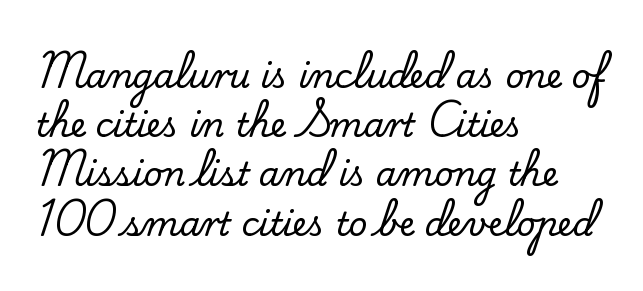
Q: Is the text italic (slanted)? A: Yes.
Q: Is the typeface a serif or a sans-serif typeface? A: Serif.
Q: Is the text underlined? A: No.
Q: How is the paragraph aligned? A: Left-aligned.
Q: Is the spacing between letters normal or unusually wide? A: Normal.
Q: Is the spacing between lines tight, normal or loose? A: Normal.
Q: Width (condensed, normal, or wide)? A: Normal.
Q: Stroke contrast? A: Low.
Q: x-height? A: Small.
Q: Monospaced? A: No.
